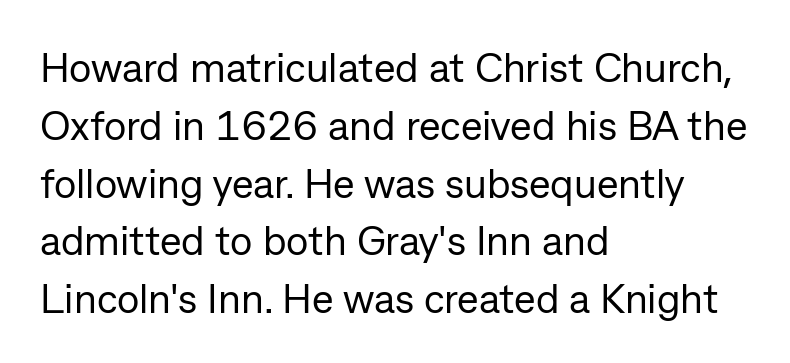
The image shows 41 px regular-weight sans-serif type, upright; set left-aligned, normal line spacing (1.41x), normal letter spacing, not underlined; low stroke contrast and a medium x-height.
